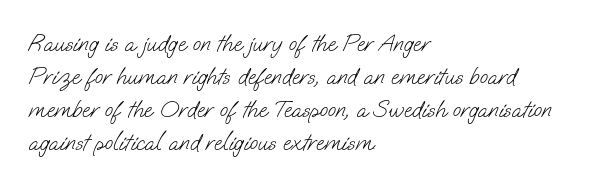
{"bold": "no", "underline": "no", "align": "left", "line_spacing": "normal", "line_spacing_ratio": 1.37, "letter_spacing": "normal", "letter_spacing_em": 0.0, "glyph_px": 24}
